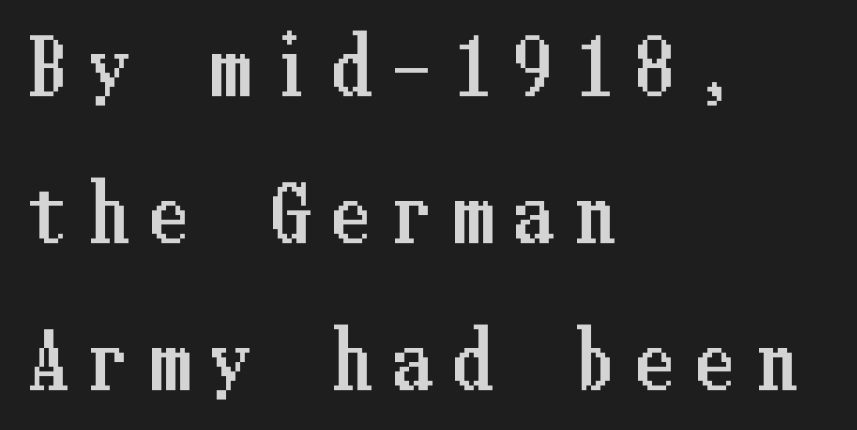
The image shows 75 px condensed type, upright; set left-aligned, loose line spacing (1.96x), unusually wide letter spacing (+0.31 em), not underlined; low stroke contrast and a medium x-height.
